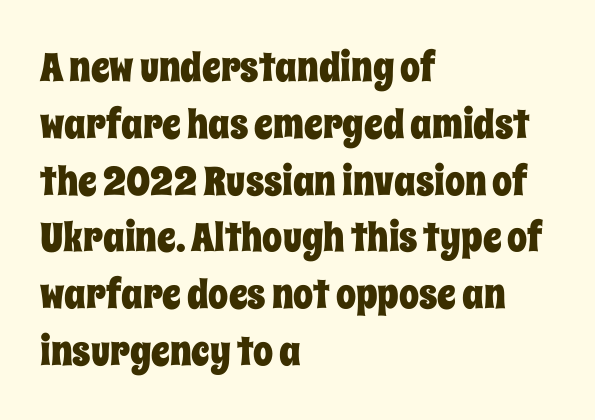
The image shows 40 px condensed type, upright; set left-aligned, normal line spacing (1.42x), normal letter spacing, not underlined; low stroke contrast and a large x-height.
